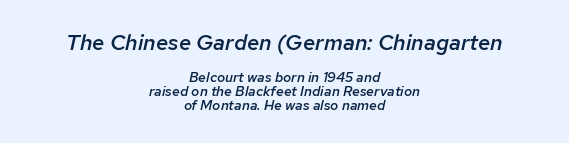
{"italic": "yes", "lean": "right", "slant_degrees": 12, "bold": "semi", "underline": "no", "align": "center", "line_spacing": "tight", "line_spacing_ratio": 1.01, "letter_spacing": "normal", "letter_spacing_em": 0.0, "larger_block": "first", "size_ratio": 1.57, "glyph_px": 22}
